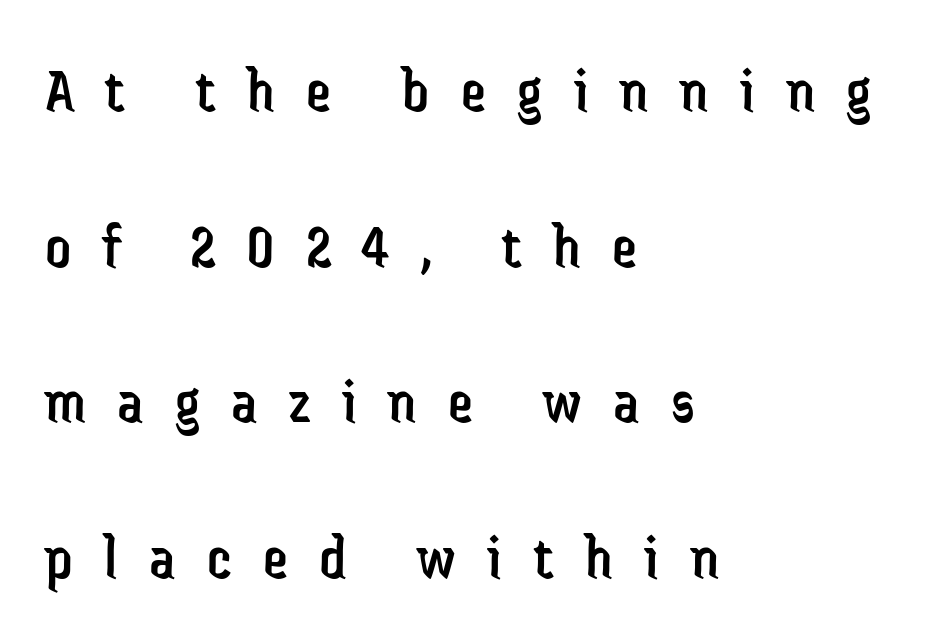
The image shows 63 px regular-weight, condensed sans-serif type, upright; set left-aligned, loose line spacing (2.47x), unusually wide letter spacing (+0.5 em), not underlined; low stroke contrast and a medium x-height.
